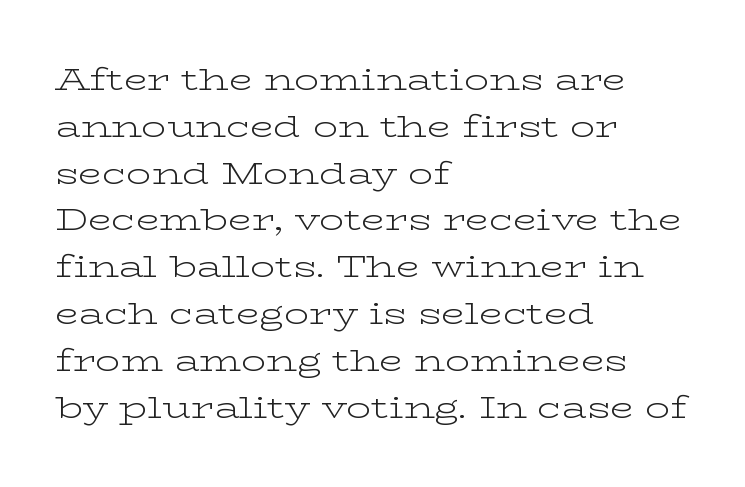
{"serif": "yes", "italic": "no", "bold": "no", "weight": "light", "width": "wide", "stroke_contrast": "low", "x_height": "medium", "monospaced": "no", "underline": "no", "align": "left", "line_spacing": "normal", "line_spacing_ratio": 1.51, "letter_spacing": "normal", "letter_spacing_em": 0.0, "glyph_px": 31}
